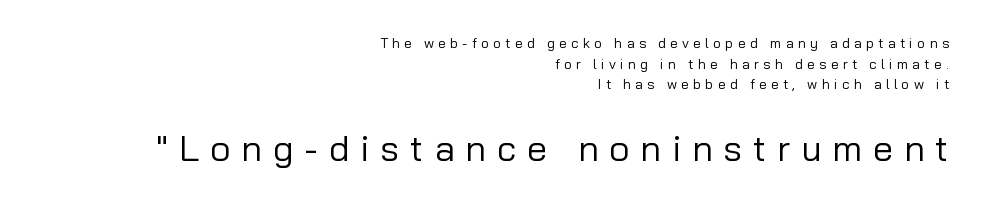
The lower block of text is set noticeably larger than the block above it. How are the letters spaced? Widely, with obvious added tracking. Style check: upright. The rag falls on the left side of this text block. A typesetter would label this face a sans.
